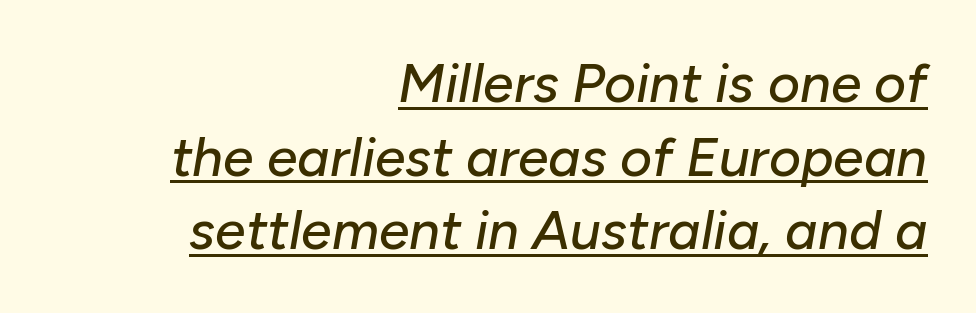
The image shows 55 px text type, italic (leaning right); set right-aligned, normal line spacing (1.34x), normal letter spacing, underlined; low stroke contrast and a medium x-height.
